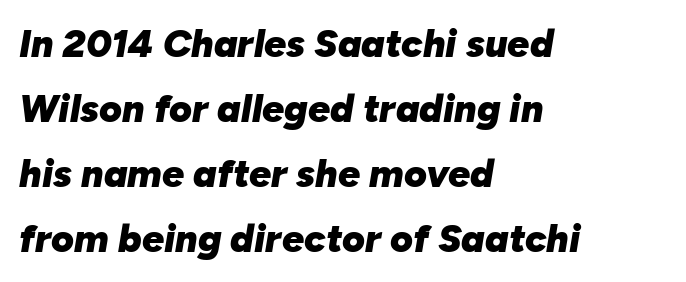
Q: Is the text bold? A: Yes.
Q: Is the text italic (slanted)? A: Yes, it leans right by about 10 degrees.
Q: Is the text underlined? A: No.
Q: How is the paragraph aligned? A: Left-aligned.
Q: Is the spacing between letters normal or unusually wide? A: Normal.
Q: Is the spacing between lines tight, normal or loose? A: Normal.
Q: Width (condensed, normal, or wide)? A: Normal.
Q: Stroke contrast? A: Low.
Q: x-height? A: Medium.
Q: Monospaced? A: No.
